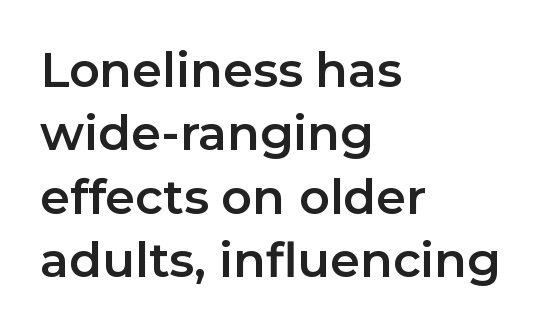
The image shows 48 px sans-serif type, upright; set left-aligned, normal line spacing (1.32x), normal letter spacing, not underlined; low stroke contrast and a medium x-height.
